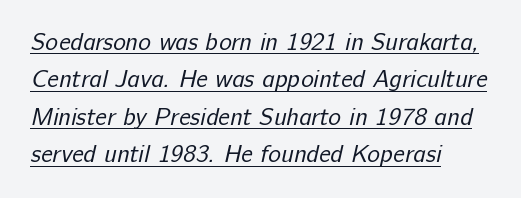
{"bold": "no", "underline": "yes", "align": "left", "line_spacing": "normal", "line_spacing_ratio": 1.56, "letter_spacing": "normal", "letter_spacing_em": 0.0, "glyph_px": 24}
